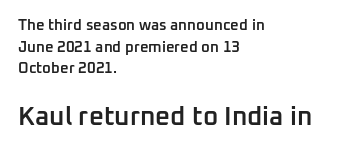
A roman cut, with each character standing at attention. Decoration check: the copy has no underline. No extra tracking has been applied to these lines. Every row of glyphs begins at an identical x-position on the left. Heft: intermediate — a semibold. In this sample the second text group is rendered at the bigger scale.
